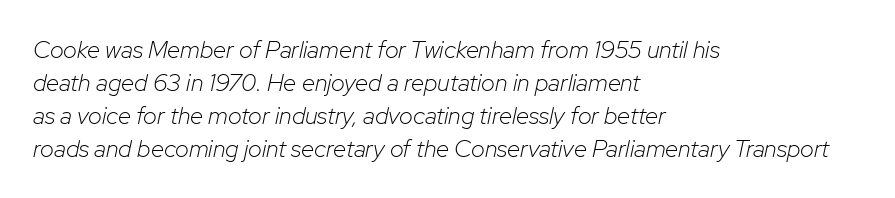
The image shows 24 px text type, italic (leaning right); set left-aligned, normal line spacing (1.37x), normal letter spacing, not underlined.
